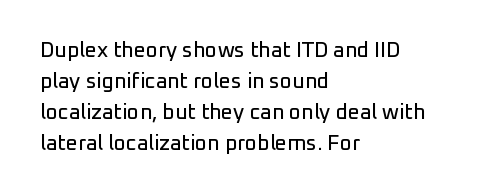
{"italic": "no", "underline": "no", "align": "left", "line_spacing": "normal", "line_spacing_ratio": 1.47, "letter_spacing": "normal", "letter_spacing_em": 0.0, "glyph_px": 21}
